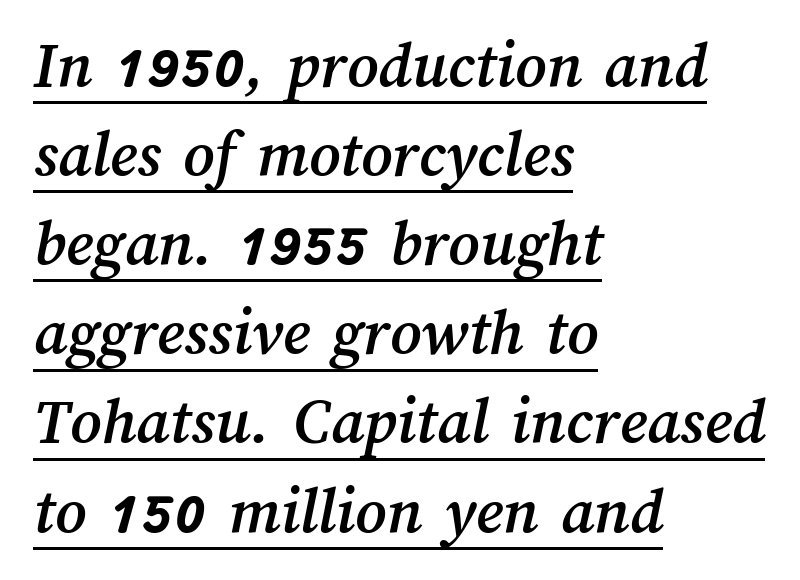
Which margin do the lines hug? The left one — the right edge is uneven. The lettering is marked with a stroke running underneath it. Short note: letters normally spaced. If you measured baseline to baseline, you'd find a middling distance. Character widths vary here, with narrow letters taking less room than wide ones.
